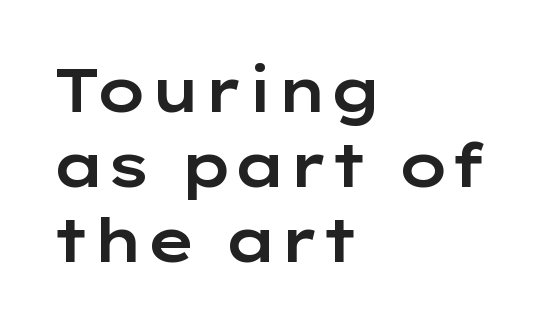
Q: Is the text italic (slanted)? A: No, it is upright.
Q: Is the typeface a serif or a sans-serif typeface? A: Sans-serif.
Q: Is the text underlined? A: No.
Q: How is the paragraph aligned? A: Left-aligned.
Q: Is the spacing between letters normal or unusually wide? A: Normal.
Q: Is the spacing between lines tight, normal or loose? A: Normal.
Q: Width (condensed, normal, or wide)? A: Wide.
Q: Stroke contrast? A: Low.
Q: x-height? A: Medium.
Q: Monospaced? A: No.
